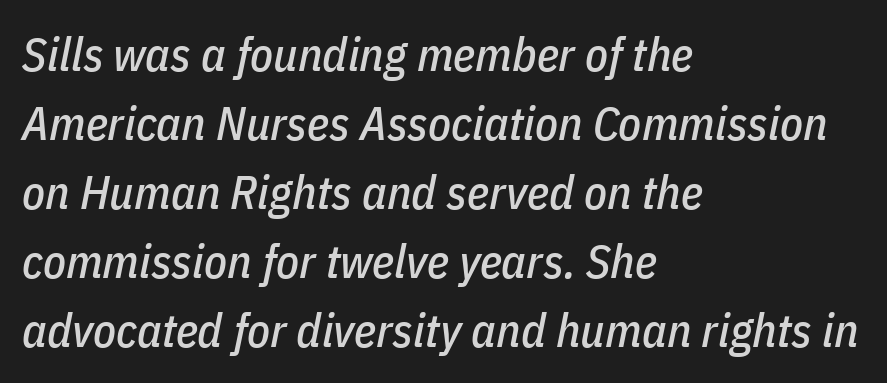
The image shows 47 px condensed type, italic (leaning right); set left-aligned, normal line spacing (1.47x), normal letter spacing, not underlined; low stroke contrast and a medium x-height.
